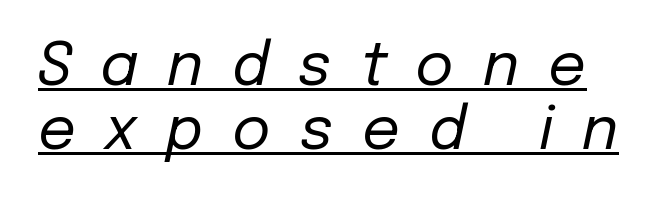
Q: Is the text bold? A: No.
Q: Is the text italic (slanted)? A: Yes, it leans right by about 12 degrees.
Q: Is the text underlined? A: Yes.
Q: Is the spacing between letters normal or unusually wide? A: Unusually wide.
Q: Is the spacing between lines tight, normal or loose? A: Tight.
Q: Width (condensed, normal, or wide)? A: Normal.
Q: Stroke contrast? A: Low.
Q: x-height? A: Medium.
Q: Monospaced? A: No.
